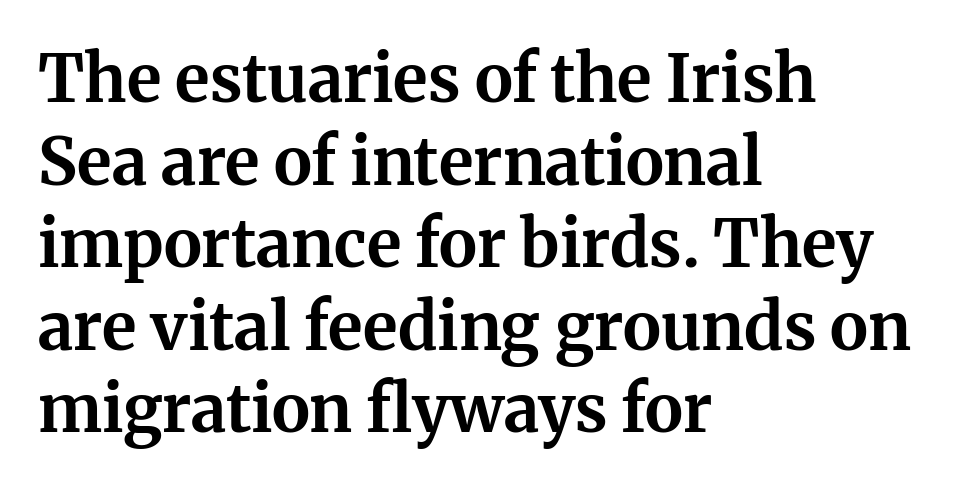
{"serif": "yes", "italic": "no", "bold": "yes", "weight": "bold", "width": "normal", "stroke_contrast": "medium", "x_height": "medium", "monospaced": "no", "underline": "no", "align": "left", "line_spacing": "normal", "line_spacing_ratio": 1.27, "letter_spacing": "normal", "letter_spacing_em": 0.0, "glyph_px": 65}
